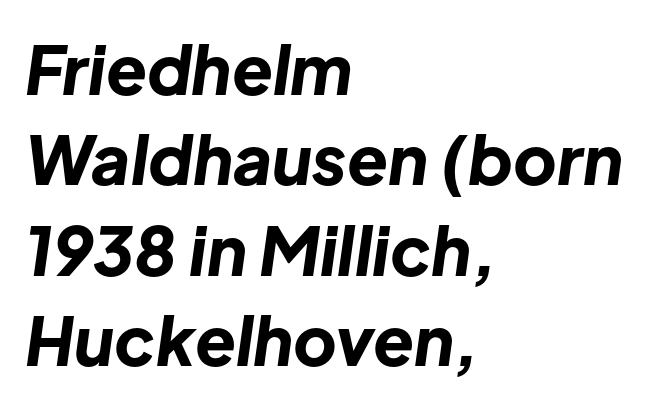
Q: Is the text bold? A: Yes.
Q: Is the text italic (slanted)? A: Yes, it leans right by about 8 degrees.
Q: Is the text underlined? A: No.
Q: How is the paragraph aligned? A: Left-aligned.
Q: Is the spacing between letters normal or unusually wide? A: Normal.
Q: Is the spacing between lines tight, normal or loose? A: Normal.
Q: Width (condensed, normal, or wide)? A: Normal.
Q: Stroke contrast? A: Low.
Q: x-height? A: Medium.
Q: Monospaced? A: No.
